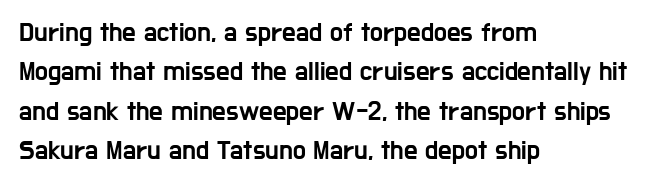
Q: Is the text italic (slanted)? A: No, it is upright.
Q: Is the text underlined? A: No.
Q: How is the paragraph aligned? A: Left-aligned.
Q: Is the spacing between letters normal or unusually wide? A: Normal.
Q: Is the spacing between lines tight, normal or loose? A: Normal.
